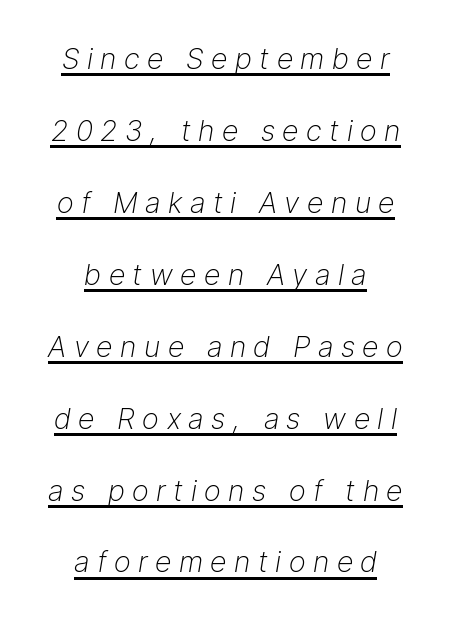
The image shows 29 px light type, italic (leaning right); set centered, loose line spacing (2.48x), unusually wide letter spacing (+0.26 em), underlined; low stroke contrast and a medium x-height.
